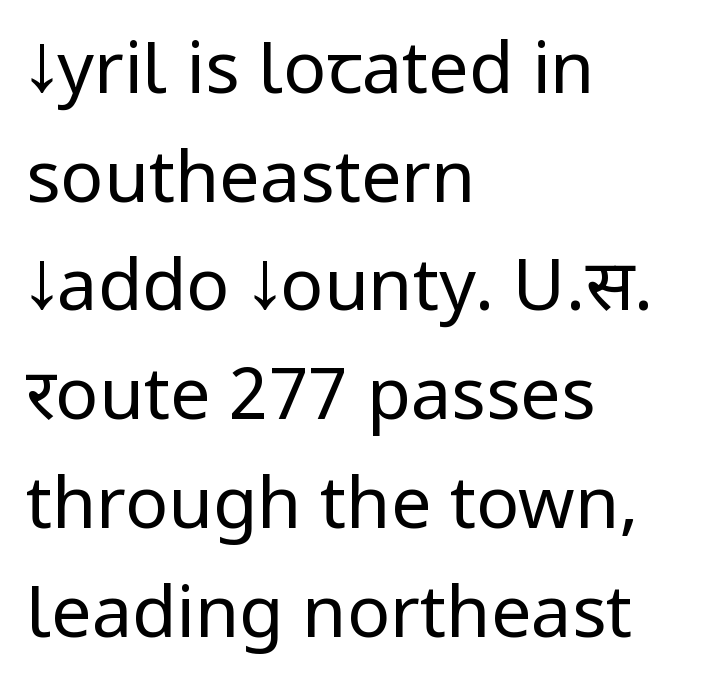
Layout note: lines flush left. The vertical gap from one line to the next is medium. Stems and bowls with no extra thickness — not bold. Compared with typical body copy, the letter spacing here is the same.
